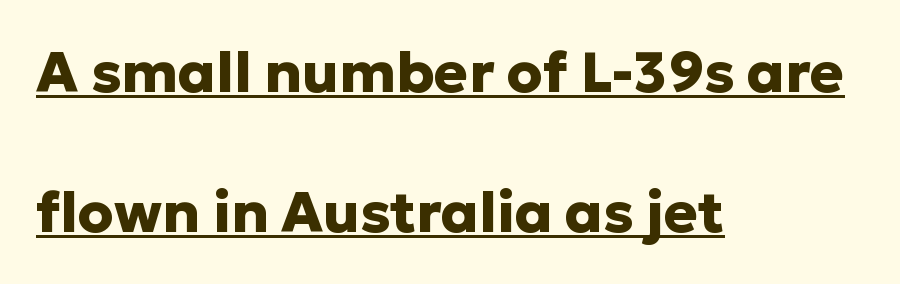
{"serif": "no", "italic": "no", "bold": "yes", "weight": "heavy", "width": "normal", "stroke_contrast": "low", "x_height": "medium", "monospaced": "no", "underline": "yes", "align": "left", "line_spacing": "loose", "line_spacing_ratio": 2.45, "letter_spacing": "normal", "letter_spacing_em": 0.0, "glyph_px": 57}
